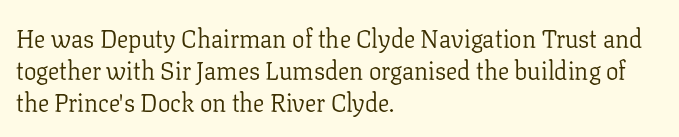
Q: Is the text bold? A: No.
Q: Is the text italic (slanted)? A: No, it is upright.
Q: Is the text underlined? A: No.
Q: How is the paragraph aligned? A: Left-aligned.
Q: Is the spacing between letters normal or unusually wide? A: Normal.
Q: Is the spacing between lines tight, normal or loose? A: Normal.
